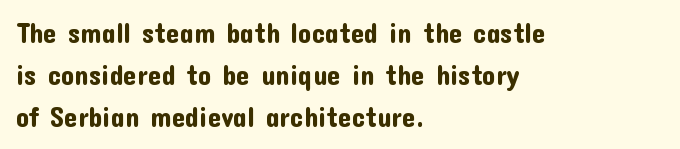
Decoration check: the copy has no underline. You can tell it's not italic because the verticals are truly vertical. Is the letter spacing exaggerated? No — it looks like the ordinary default. A classic flush-left, rag-right setting is used for this passage. Baseline-to-baseline distance is the conventional proportion of letter height.
